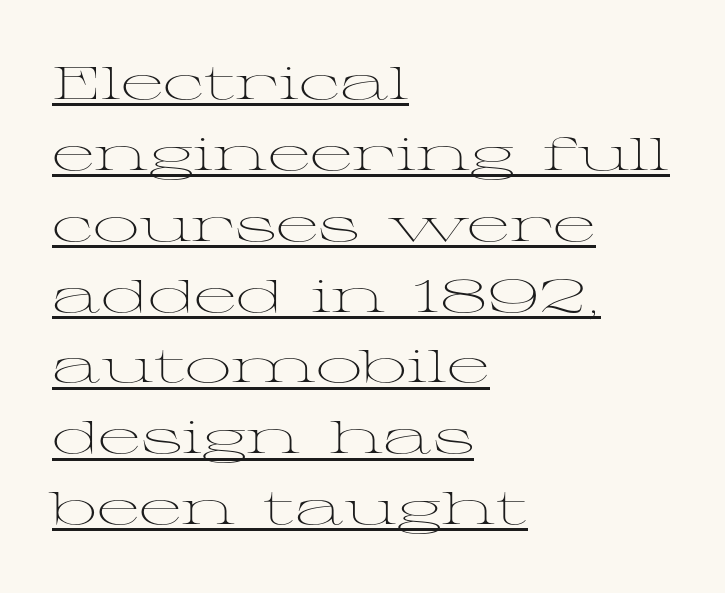
The rendering uses natural spacing where letterforms have individual widths. Ordinary non-slanted type is in use. A typesetter would call this leading conventional body-copy spacing. Little horizontal feet cap the strokes, marking this as serif type. The weight tops out at a normal text grade.
